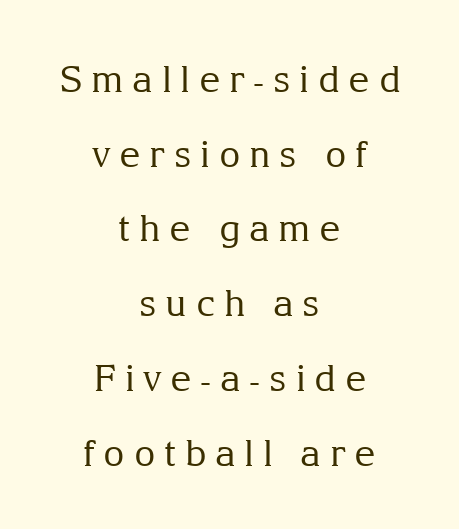
Inter-character spacing is expanded well beyond the font's built-in metrics. Plain, unruled lines of type. This block would shrink considerably if given ordinary leading; it's expanded now. Every character sits straight up, as roman type does. Note the varied advance widths — an 'i' is clearly narrower than an 'm'. Observe the serifs anchoring each vertical stroke in this sample.
